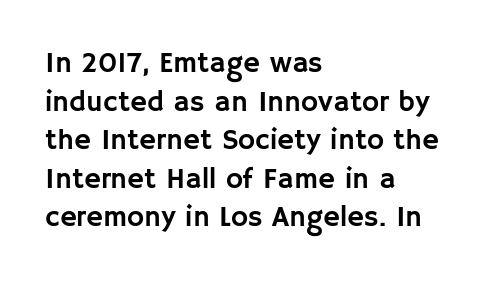
The image shows 29 px sans-serif type, upright; set left-aligned, normal line spacing (1.33x), normal letter spacing, not underlined; low stroke contrast and a large x-height.
